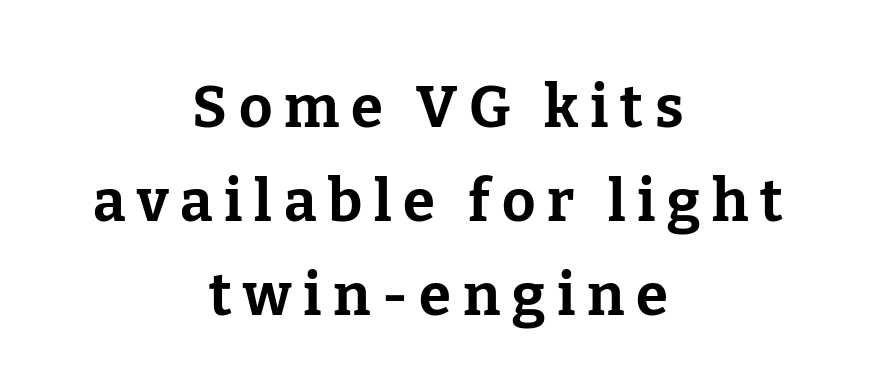
The image shows 58 px bold serif type, upright; set centered, normal line spacing (1.62x), unusually wide letter spacing (+0.2 em), not underlined; low stroke contrast and a medium x-height.
